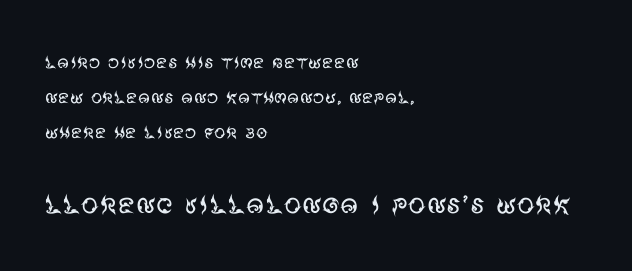
Q: Is the text bold? A: No.
Q: Is the text italic (slanted)? A: No, it is upright.
Q: Is the typeface a serif or a sans-serif typeface? A: Sans-serif.
Q: Is the text underlined? A: No.
Q: How is the paragraph aligned? A: Left-aligned.
Q: Is the spacing between letters normal or unusually wide? A: Normal.
Q: Is the spacing between lines tight, normal or loose? A: Normal.
Q: Which block of text is set in a larger size, the first (top) or the second (bottom)? A: The second (bottom) one.
Q: Width (condensed, normal, or wide)? A: Normal.
Q: Stroke contrast? A: Medium.
Q: x-height? A: Large.
Q: Monospaced? A: No.
